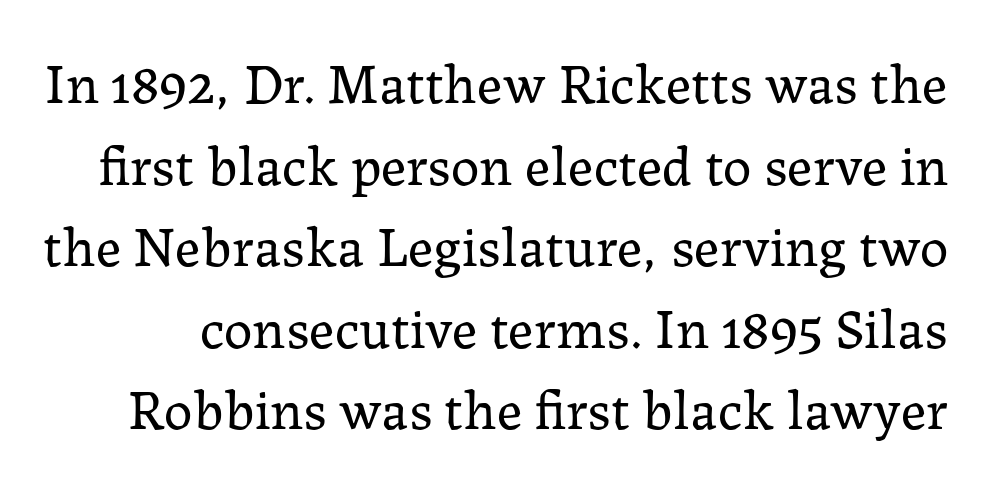
Q: Is the text bold? A: No.
Q: Is the text italic (slanted)? A: No, it is upright.
Q: Is the typeface a serif or a sans-serif typeface? A: Serif.
Q: Is the text underlined? A: No.
Q: Is the spacing between letters normal or unusually wide? A: Normal.
Q: Is the spacing between lines tight, normal or loose? A: Normal.
Q: Width (condensed, normal, or wide)? A: Normal.
Q: Stroke contrast? A: Low.
Q: x-height? A: Medium.
Q: Monospaced? A: No.
